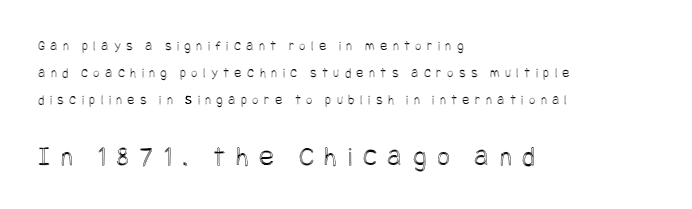
Teacher's note: observe the even left margin — that is flush-left alignment. Posture: upright roman. The space beneath each line is pristine and unruled. In this sample the second text group is rendered at the bigger scale. This sample trades compactness for vertical openness between lines.
